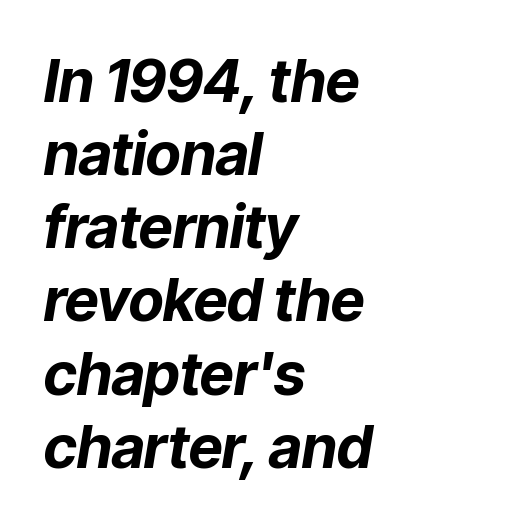
Thick stems and heavy bowls — unmistakably bold. Reading down the block, your eye returns to a fixed left position each line. Rendered with sloped, italic letterforms. Beneath every word, the page is bare. Looks like regular typesetting: each glyph gets only the width it needs.
